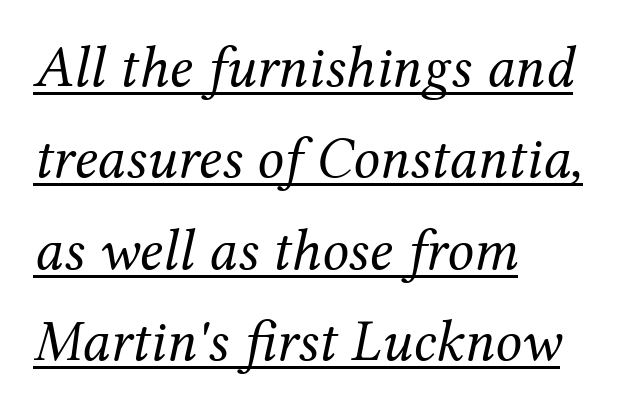
Q: Is the text bold? A: No.
Q: Is the text italic (slanted)? A: Yes, it leans right by about 12 degrees.
Q: Is the typeface a serif or a sans-serif typeface? A: Serif.
Q: Is the text underlined? A: Yes.
Q: How is the paragraph aligned? A: Left-aligned.
Q: Is the spacing between letters normal or unusually wide? A: Normal.
Q: Is the spacing between lines tight, normal or loose? A: Normal.
Q: Width (condensed, normal, or wide)? A: Normal.
Q: Stroke contrast? A: Medium.
Q: x-height? A: Medium.
Q: Monospaced? A: No.
